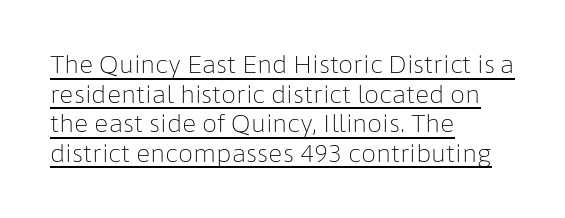
The rag falls on the right side of this text block. The face used here appears with an underline applied. The typesetting does not lean heavy: it is not bold. The letters stand straight up with perfectly vertical stems. Tracking here is standard; glyphs follow each other at the usual distance.
